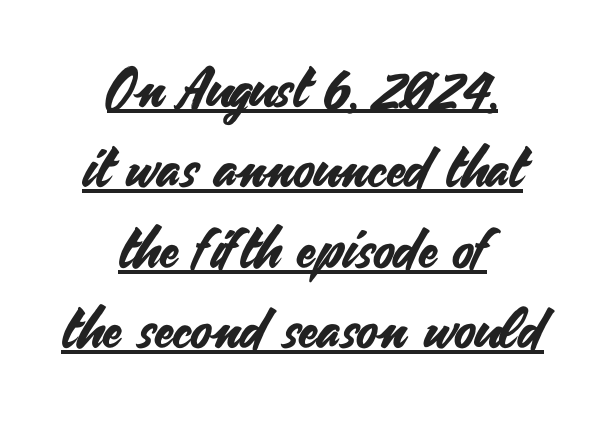
Q: Is the text italic (slanted)? A: Yes.
Q: Is the typeface a serif or a sans-serif typeface? A: Sans-serif.
Q: Is the text underlined? A: Yes.
Q: How is the paragraph aligned? A: Centered.
Q: Is the spacing between letters normal or unusually wide? A: Normal.
Q: Is the spacing between lines tight, normal or loose? A: Normal.
Q: Width (condensed, normal, or wide)? A: Normal.
Q: Stroke contrast? A: Medium.
Q: x-height? A: Small.
Q: Monospaced? A: No.
